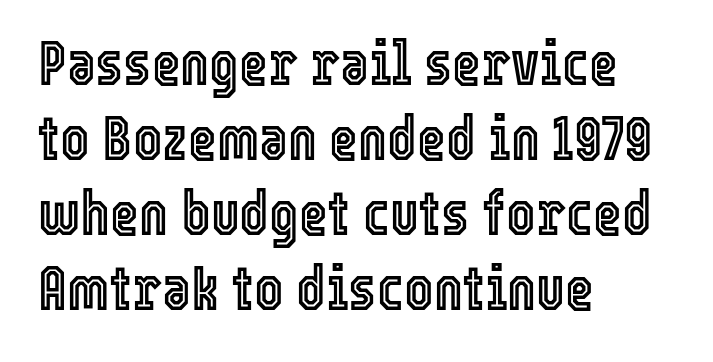
Looks like regular typesetting: each glyph gets only the width it needs. Quick note: underline off. Short and long lines alike share a common starting point at left. The axis of the letterforms is exactly vertical. Tracking value appears to be zero — textbook default spacing.
